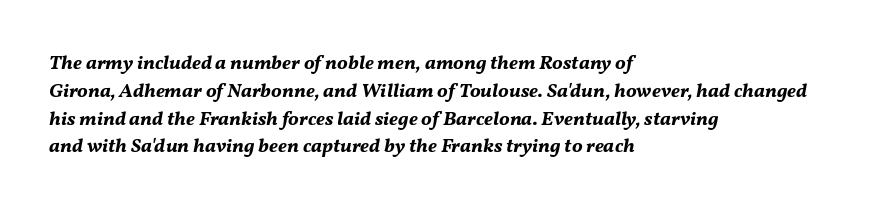
Q: Is the text bold? A: Yes.
Q: Is the text italic (slanted)? A: Yes, it leans right by about 11 degrees.
Q: Is the text underlined? A: No.
Q: How is the paragraph aligned? A: Left-aligned.
Q: Is the spacing between letters normal or unusually wide? A: Normal.
Q: Is the spacing between lines tight, normal or loose? A: Normal.
